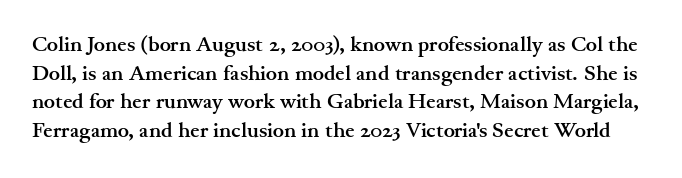
The image shows 21 px bold type, upright; set normal line spacing (1.36x), normal letter spacing, not underlined.
